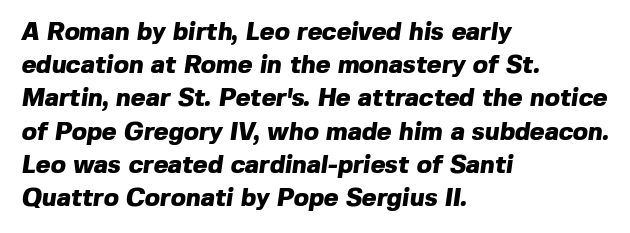
Q: Is the text bold? A: Yes.
Q: Is the text underlined? A: No.
Q: How is the paragraph aligned? A: Left-aligned.
Q: Is the spacing between letters normal or unusually wide? A: Normal.
Q: Is the spacing between lines tight, normal or loose? A: Normal.
